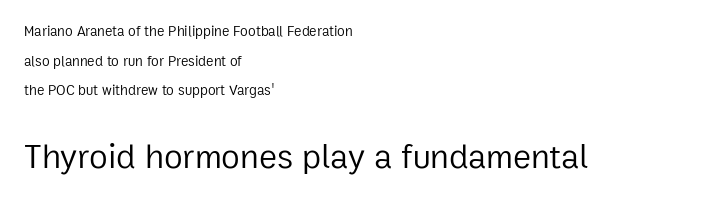
The passage shown is typeset with a sans-serif family. The space beneath each line is pristine and unruled. Ink coverage per letter is moderate at most. Honestly, the rows look like they've been pulled way apart. The setting favours the left margin, as ordinary paragraphs usually do.
